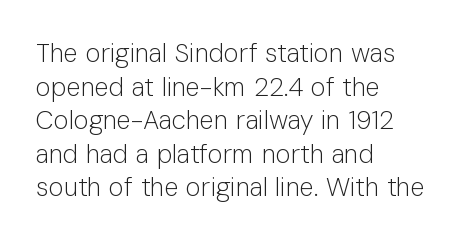
{"italic": "no", "bold": "no", "underline": "no", "align": "left", "line_spacing": "normal", "line_spacing_ratio": 1.29, "letter_spacing": "normal", "letter_spacing_em": 0.0, "glyph_px": 26}
